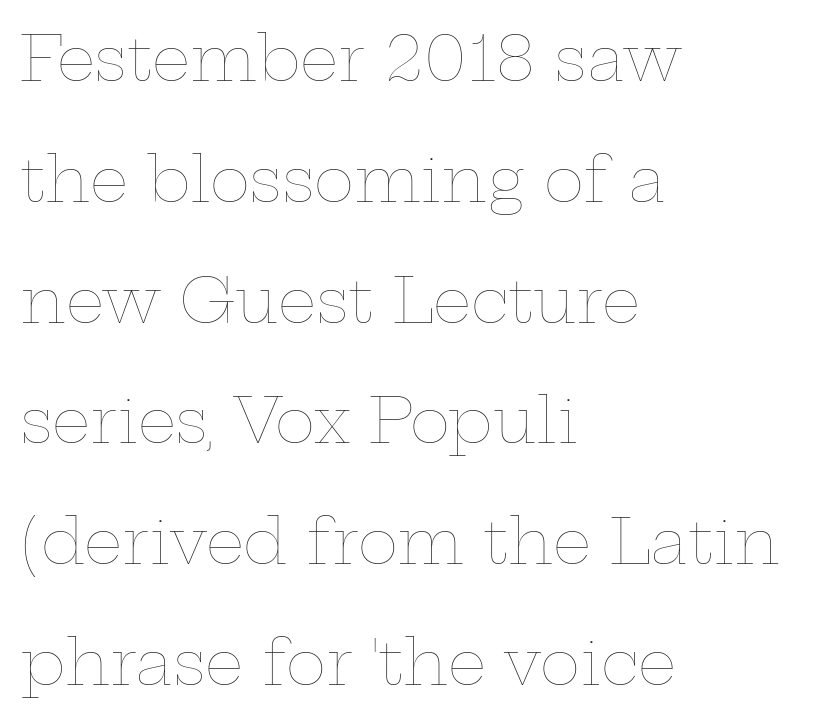
The image shows 61 px thin, wide type, upright; set left-aligned, loose line spacing (1.98x), normal letter spacing, not underlined; low stroke contrast and a medium x-height.
